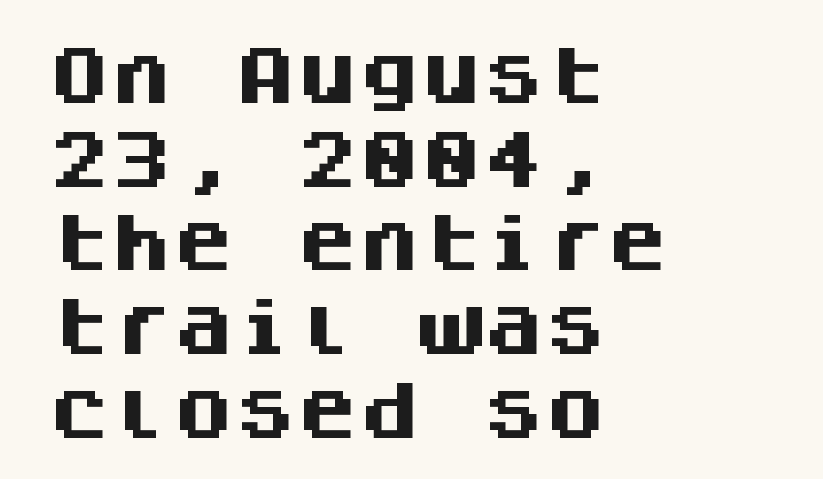
Q: Is the text bold? A: Yes.
Q: Is the text italic (slanted)? A: No, it is upright.
Q: Is the typeface a serif or a sans-serif typeface? A: Sans-serif.
Q: Is the text underlined? A: No.
Q: How is the paragraph aligned? A: Left-aligned.
Q: Is the spacing between letters normal or unusually wide? A: Normal.
Q: Is the spacing between lines tight, normal or loose? A: Normal.
Q: Width (condensed, normal, or wide)? A: Normal.
Q: Stroke contrast? A: Medium.
Q: x-height? A: Large.
Q: Monospaced? A: Yes.
